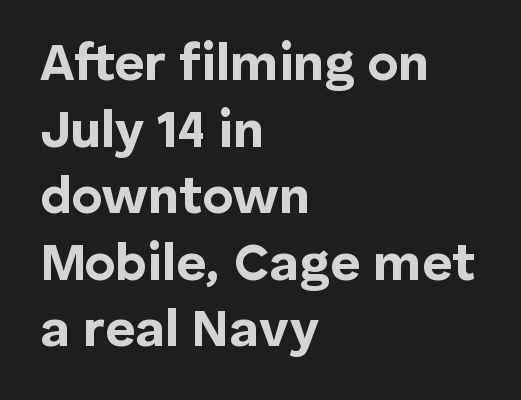
Q: Is the text bold? A: Yes.
Q: Is the text italic (slanted)? A: No, it is upright.
Q: Is the typeface a serif or a sans-serif typeface? A: Sans-serif.
Q: Is the text underlined? A: No.
Q: How is the paragraph aligned? A: Left-aligned.
Q: Is the spacing between letters normal or unusually wide? A: Normal.
Q: Is the spacing between lines tight, normal or loose? A: Normal.
Q: Width (condensed, normal, or wide)? A: Normal.
Q: Stroke contrast? A: Low.
Q: x-height? A: Medium.
Q: Monospaced? A: No.
